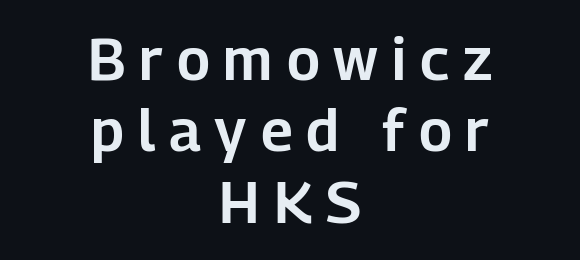
The image shows 58 px sans-serif type, upright; set centered, line spacing 1.23x, unusually wide letter spacing (+0.24 em), not underlined; low stroke contrast and a medium x-height.
